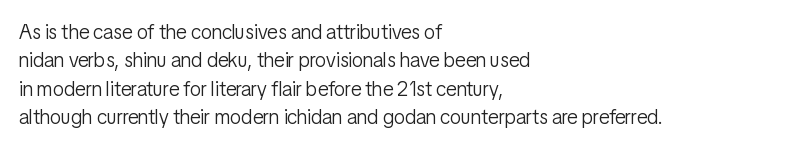
Glyph-to-glyph distance matches everyday printed text. One glance says typical: line gaps are just what's usual. A bare baseline throughout the passage. Does the lettering tilt? It doesn't — this is upright.
